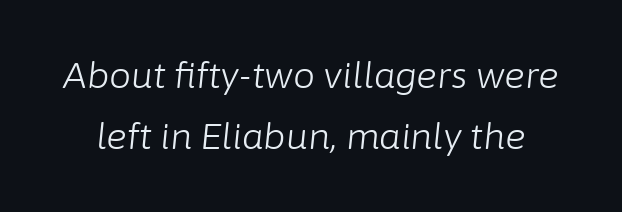
{"italic": "yes", "lean": "right", "slant_degrees": 6, "bold": "no", "weight": "light", "width": "normal", "stroke_contrast": "low", "x_height": "medium", "monospaced": "no", "underline": "no", "line_spacing_ratio": 1.74, "letter_spacing": "normal", "letter_spacing_em": 0.0, "glyph_px": 35}
